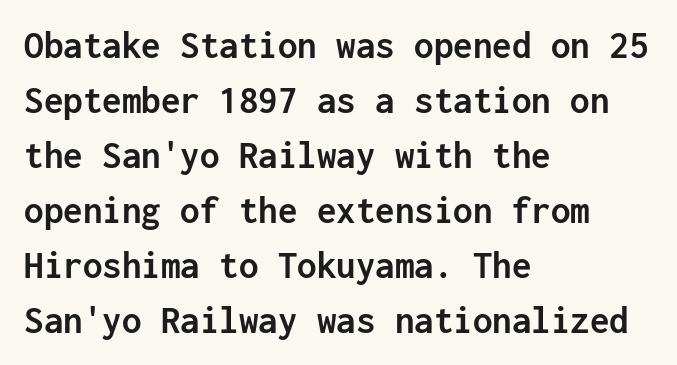
The image shows 39 px semibold sans-serif type, upright, monospaced; set left-aligned, normal line spacing (1.41x), normal letter spacing, not underlined; low stroke contrast and a medium x-height.
